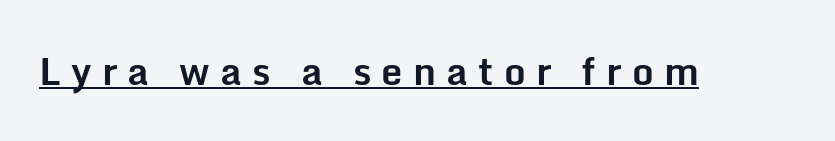
{"serif": "no", "italic": "no", "bold": "yes", "weight": "bold", "width": "normal", "stroke_contrast": "low", "x_height": "medium", "monospaced": "no", "underline": "yes", "letter_spacing": "wide", "letter_spacing_em": 0.27, "glyph_px": 38}
